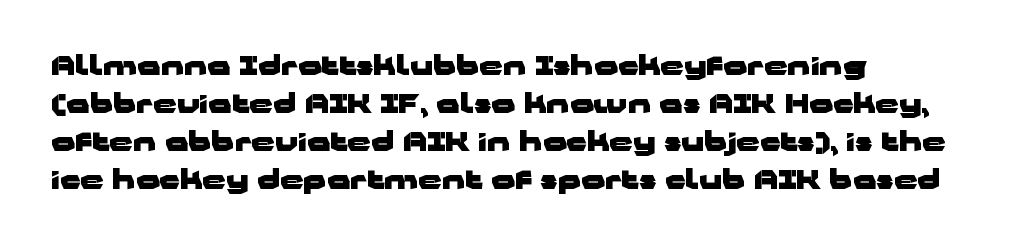
Q: Is the text bold? A: Yes.
Q: Is the text italic (slanted)? A: No, it is upright.
Q: Is the text underlined? A: No.
Q: How is the paragraph aligned? A: Left-aligned.
Q: Is the spacing between letters normal or unusually wide? A: Normal.
Q: Is the spacing between lines tight, normal or loose? A: Normal.
